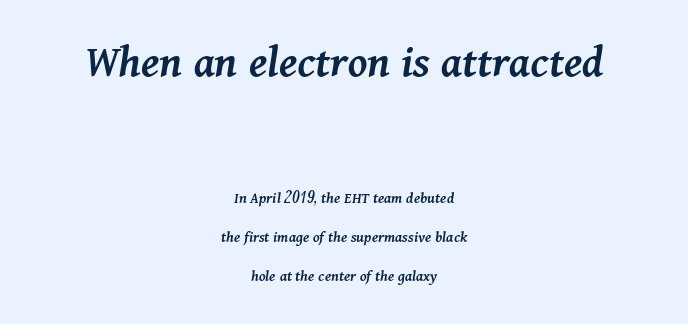
{"italic": "yes", "lean": "right", "slant_degrees": 11, "bold": "semi", "weight": "semibold", "width": "normal", "stroke_contrast": "medium", "x_height": "medium", "monospaced": "no", "underline": "no", "align": "center", "line_spacing": "loose", "line_spacing_ratio": 2.44, "letter_spacing": "normal", "letter_spacing_em": 0.0, "larger_block": "first", "size_ratio": 2.94, "glyph_px": 47}
